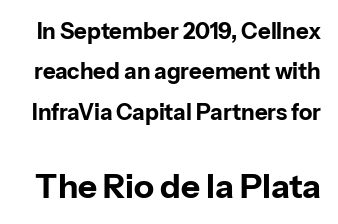
The face used here is proportionally spaced, like ordinary book or web type. How are the letters spaced? Ordinarily, with no added tracking. Set as a true bold cut, around the 700 mark. This is sans-serif lettering, the kind often seen on screens and signage.
